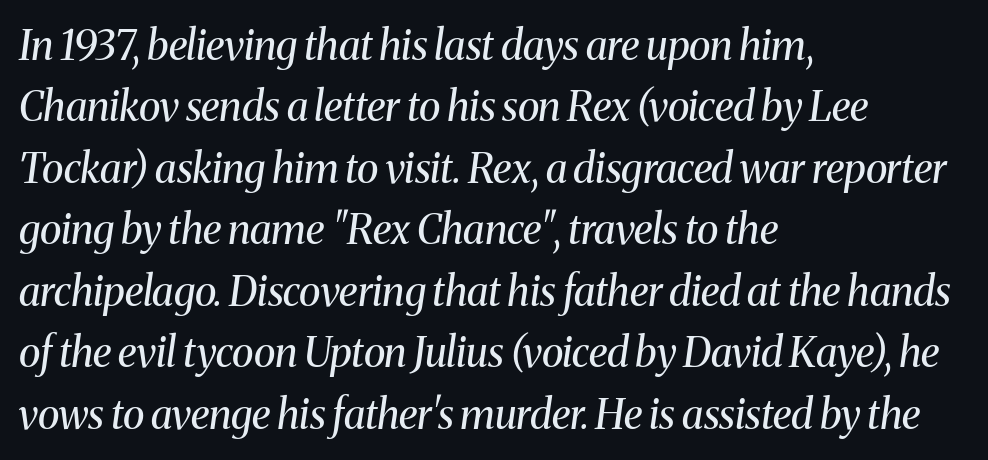
The image shows 41 px regular-weight serif type, italic (leaning right); set left-aligned, normal line spacing (1.5x), normal letter spacing, not underlined; medium stroke contrast and a medium x-height.
